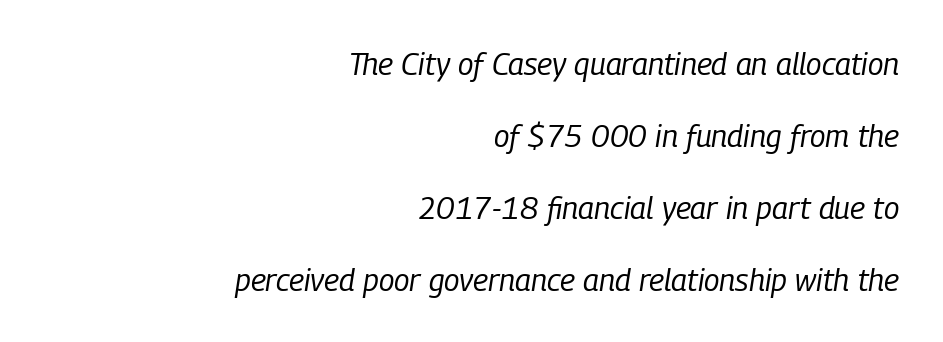
Spacing between characters is what you'd get straight out of the box. These lines are rendered in a variable-pitch font. A student would call this right alignment; a typographer would say flush right, rag left. The typography opts for an oblique posture over an upright one. No extra ink here — the face is not bold.
